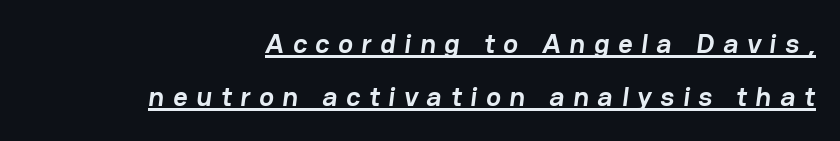
{"serif": "no", "bold": "yes", "weight": "semibold", "width": "normal", "stroke_contrast": "low", "x_height": "medium", "monospaced": "no", "underline": "yes", "align": "right", "line_spacing": "loose", "line_spacing_ratio": 1.9, "letter_spacing": "wide", "letter_spacing_em": 0.31, "glyph_px": 28}
